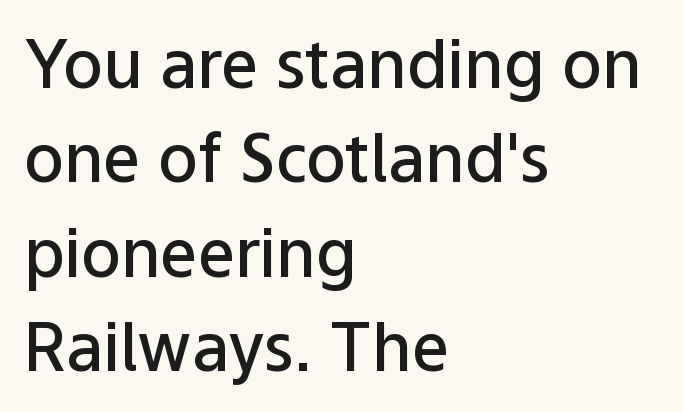
Is this a fixed-width face? No — the glyphs have proportional, varying widths. Typeset ragged right — the left edge is the straight one. The space between consecutive lines is moderate. These lines were composed using upright roman letters.
